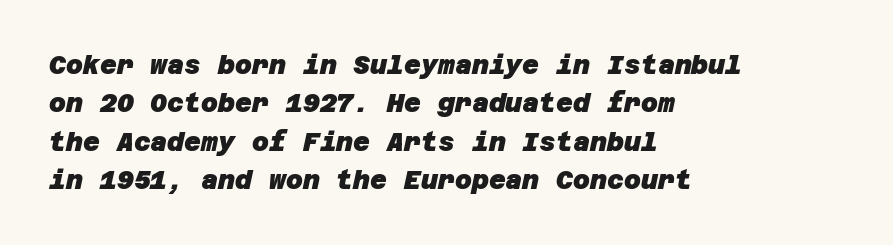
Check the space under the baseline: it is left empty. Spacing between characters is what you'd get straight out of the box. If you measured baseline to baseline, you'd find a middling distance. As a designer I'd log this as weight 700, bold. The paragraph shown leans on its left margin.
